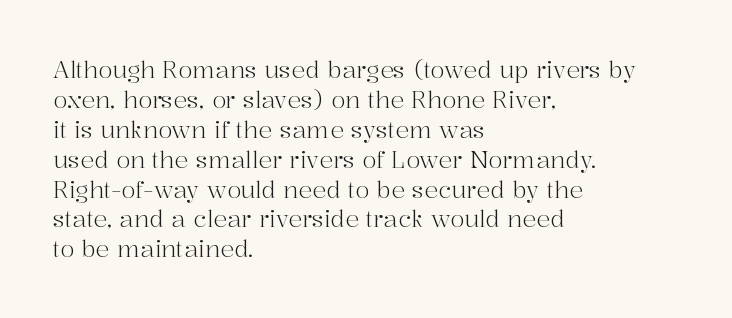
The lines are quadded left. The font sits on the lighter half of the weight spectrum, regular included. Tracking here is standard; glyphs follow each other at the usual distance. Italic? Not at all — the glyphs are vertical. Rule under the text: the space is simply empty.
